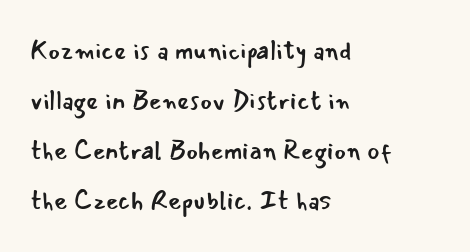
Leading: increased. A bare baseline throughout the passage. Stroke mass is kept to a normal reading level or below. These lines are set flush left with a ragged right edge. The rendering keeps characters at their native spacing. Italic: no, the glyphs are upright roman.
